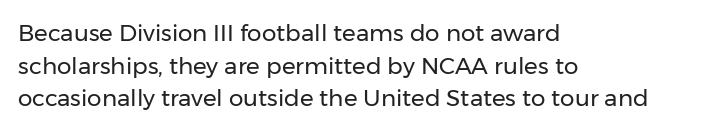
Q: Is the text bold? A: No.
Q: Is the text italic (slanted)? A: No, it is upright.
Q: Is the text underlined? A: No.
Q: How is the paragraph aligned? A: Left-aligned.
Q: Is the spacing between letters normal or unusually wide? A: Normal.
Q: Is the spacing between lines tight, normal or loose? A: Normal.
